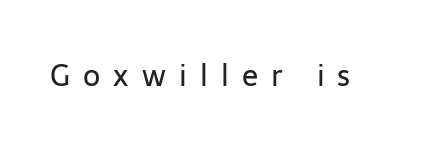
Q: Is the text bold? A: No.
Q: Is the text italic (slanted)? A: No, it is upright.
Q: Is the typeface a serif or a sans-serif typeface? A: Sans-serif.
Q: Is the text underlined? A: No.
Q: Is the spacing between letters normal or unusually wide? A: Unusually wide.
Q: Width (condensed, normal, or wide)? A: Normal.
Q: Stroke contrast? A: Low.
Q: x-height? A: Medium.
Q: Monospaced? A: No.
